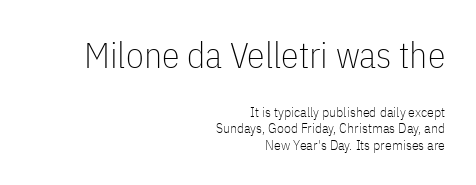
Q: Is the text bold? A: No.
Q: Is the text italic (slanted)? A: No, it is upright.
Q: Is the typeface a serif or a sans-serif typeface? A: Sans-serif.
Q: Is the text underlined? A: No.
Q: How is the paragraph aligned? A: Right-aligned.
Q: Is the spacing between letters normal or unusually wide? A: Normal.
Q: Which block of text is set in a larger size, the first (top) or the second (bottom)? A: The first (top) one.
Q: Width (condensed, normal, or wide)? A: Condensed.
Q: Stroke contrast? A: Low.
Q: x-height? A: Medium.
Q: Monospaced? A: No.
